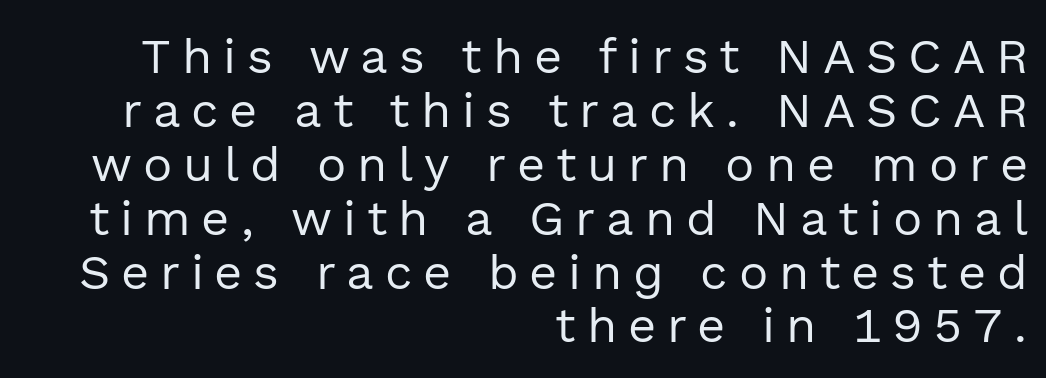
The image shows 49 px regular-weight sans-serif type, upright; set right-aligned, tight line spacing (1.1x), unusually wide letter spacing (+0.22 em), not underlined; a medium x-height.
